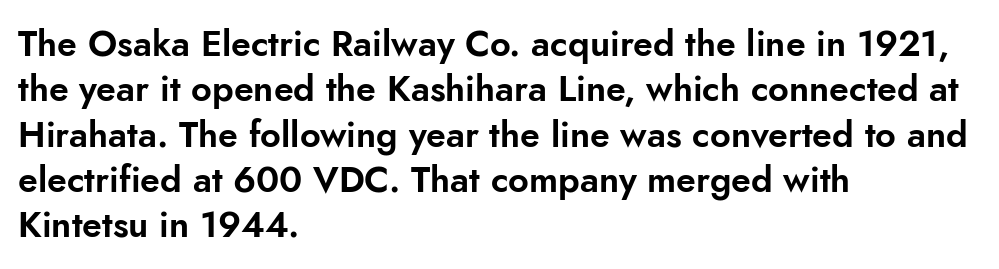
{"serif": "no", "italic": "no", "width": "normal", "stroke_contrast": "low", "x_height": "small", "monospaced": "no", "underline": "no", "align": "left", "line_spacing": "normal", "line_spacing_ratio": 1.26, "letter_spacing": "normal", "letter_spacing_em": 0.0, "glyph_px": 36}
